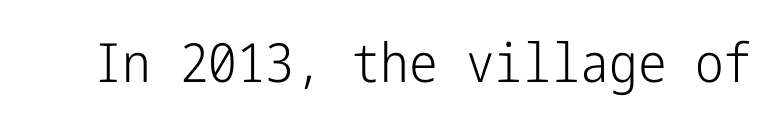
The image shows 54 px light, condensed sans-serif type, upright; set normal letter spacing, not underlined; low stroke contrast and a medium x-height.
